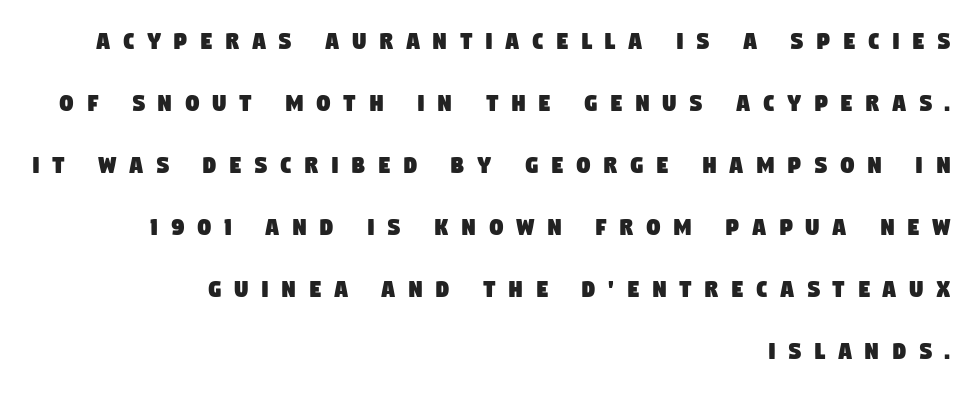
{"underline": "no", "align": "right", "line_spacing": "loose", "line_spacing_ratio": 2.3, "letter_spacing": "wide", "letter_spacing_em": 0.48, "glyph_px": 27}
